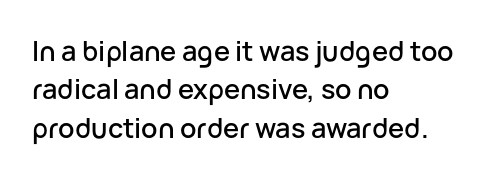
The image shows 27 px text type, upright; set left-aligned, normal line spacing (1.42x), normal letter spacing, not underlined.
